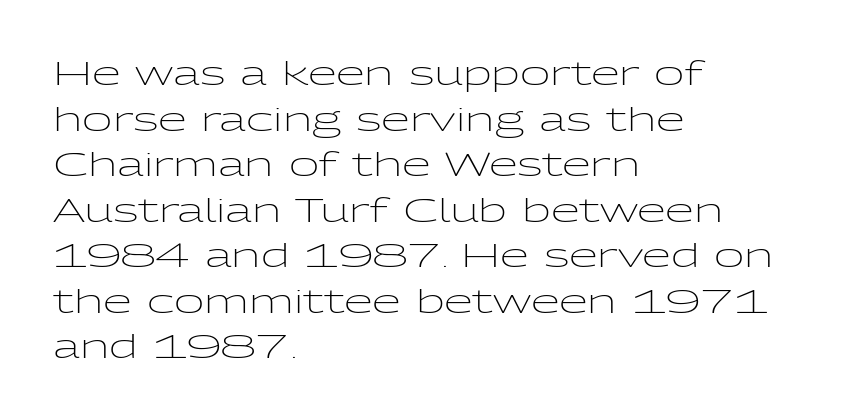
Q: Is the text bold? A: No.
Q: Is the text italic (slanted)? A: No, it is upright.
Q: Is the typeface a serif or a sans-serif typeface? A: Sans-serif.
Q: Is the text underlined? A: No.
Q: How is the paragraph aligned? A: Left-aligned.
Q: Is the spacing between letters normal or unusually wide? A: Normal.
Q: Is the spacing between lines tight, normal or loose? A: Normal.
Q: Width (condensed, normal, or wide)? A: Wide.
Q: Stroke contrast? A: Low.
Q: x-height? A: Medium.
Q: Monospaced? A: No.
